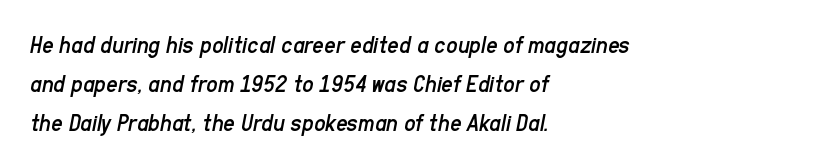
Stems here are at most as thick as an everyday book face. In CSS terms this would be text-align: left. Rendered with sloped, italic letterforms. Evenly set lines give the paragraph a standard silhouette. No word sits above an underline. The rendering keeps characters at their native spacing.
